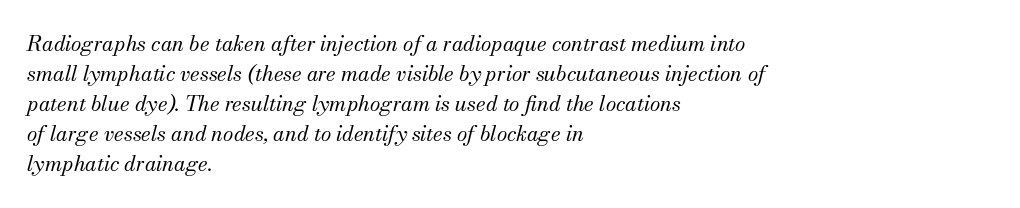
In terms of posture, this sample is oblique. Where is the straight margin? On the left. No extra ink here — the face is not bold. Standard letterfit; no display-style spreading of the glyphs. The passage shown is not underscored anywhere.
